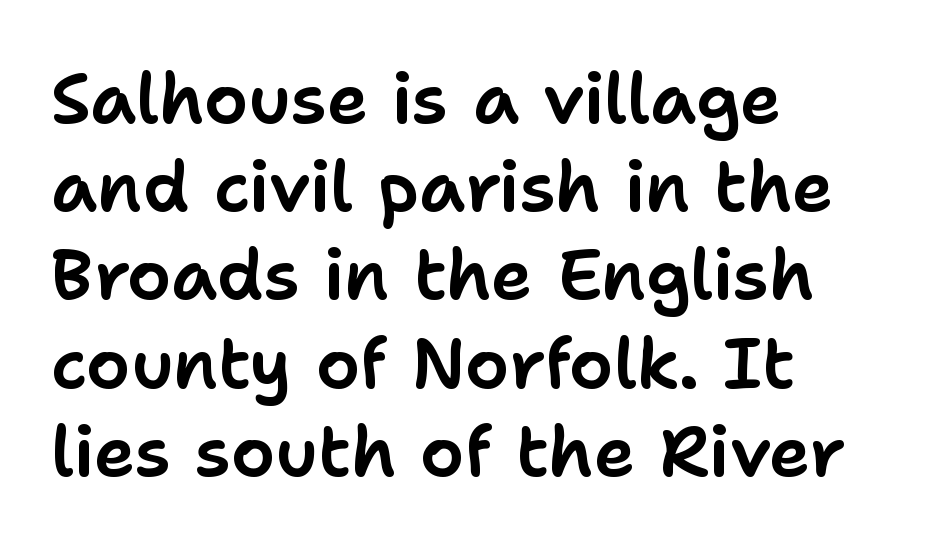
{"serif": "no", "italic": "no", "width": "normal", "stroke_contrast": "low", "x_height": "medium", "monospaced": "no", "underline": "no", "align": "left", "line_spacing": "normal", "line_spacing_ratio": 1.26, "letter_spacing": "normal", "letter_spacing_em": 0.0, "glyph_px": 70}
